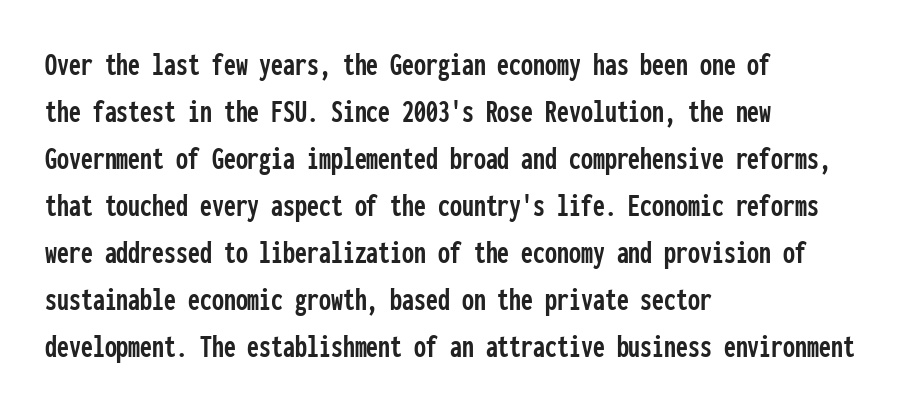
The image shows 34 px condensed sans-serif type, upright, monospaced; set left-aligned, normal line spacing (1.38x), normal letter spacing, not underlined; low stroke contrast and a medium x-height.
